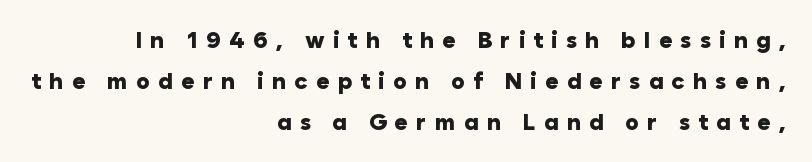
The glyphs have the mass of a bold cut. If you drew a line through each stem, it would be perfectly vertical. Each word looks stretched out because of the extra space between its letters. Only glyphs here, with clear space below each row. Short and long lines alike share a common ending point at right.
